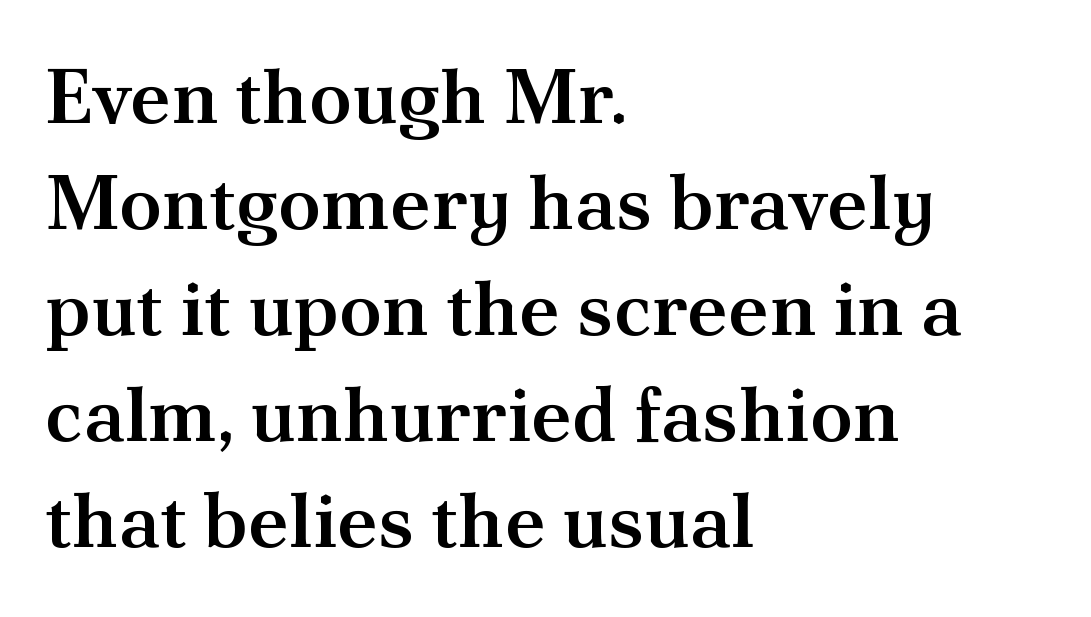
Q: Is the text bold? A: Semi-bold.
Q: Is the text italic (slanted)? A: No, it is upright.
Q: Is the typeface a serif or a sans-serif typeface? A: Serif.
Q: Is the text underlined? A: No.
Q: How is the paragraph aligned? A: Left-aligned.
Q: Is the spacing between letters normal or unusually wide? A: Normal.
Q: Is the spacing between lines tight, normal or loose? A: Normal.
Q: Width (condensed, normal, or wide)? A: Normal.
Q: Stroke contrast? A: Medium.
Q: x-height? A: Small.
Q: Monospaced? A: No.
